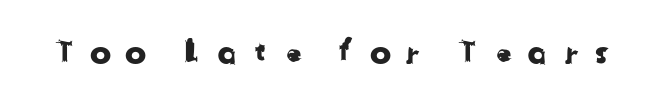
Q: Is the typeface a serif or a sans-serif typeface? A: Sans-serif.
Q: Is the text underlined? A: No.
Q: Is the spacing between letters normal or unusually wide? A: Unusually wide.
Q: Width (condensed, normal, or wide)? A: Normal.
Q: Stroke contrast? A: Low.
Q: x-height? A: Medium.
Q: Monospaced? A: No.
